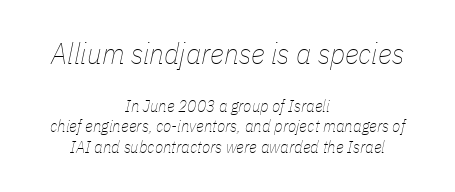
Line starts and ends both wander, symmetrically. Larger block? The one above; the one below is distinctly smaller. Varying glyph widths throughout — classic text-font behaviour. The lettering tilts uniformly, giving the passage an italic look. Plain, unruled lines of type. The letters look calm and open, with moderate or lighter stems.
